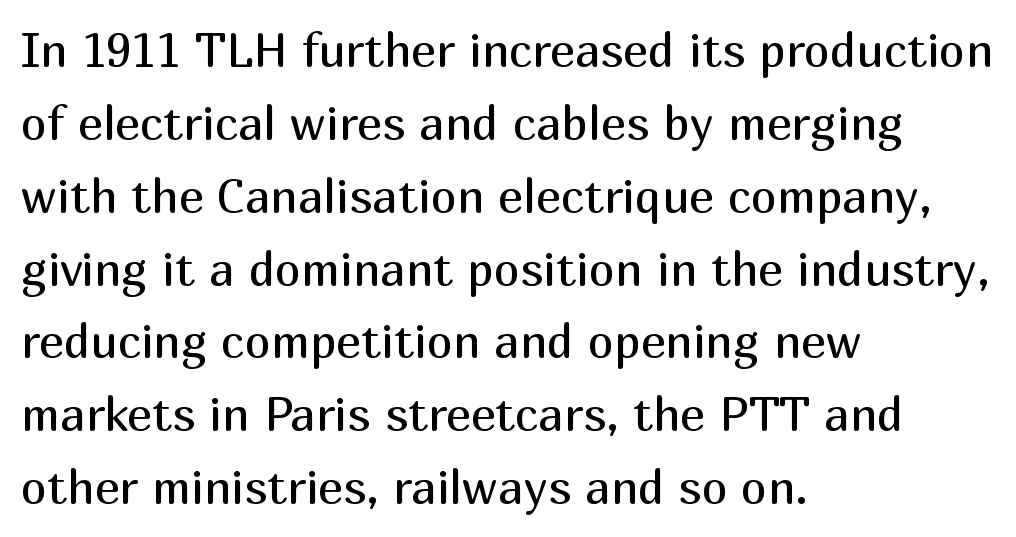
Regarding serifs, this sample does without them. The typesetting does not lean heavy: it is not bold. One-word summary of the alignment: left. This sample has the flowing, uneven cadence of proportional lettering. Lines of text with bare space underneath. It's the straight-up-and-down kind of type.
